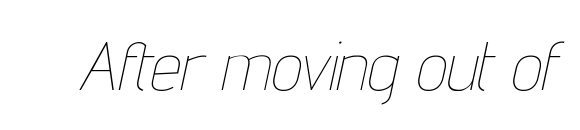
The image shows 68 px thin, condensed type, italic (leaning right); set normal letter spacing, not underlined; low stroke contrast and a medium x-height.
